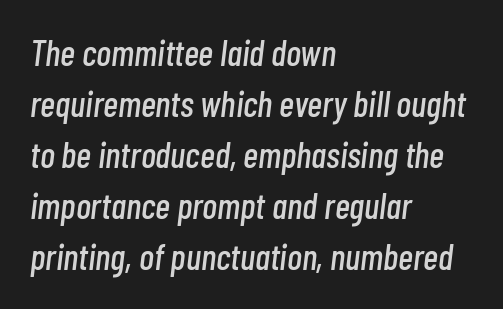
{"italic": "yes", "lean": "right", "slant_degrees": 7, "width": "condensed", "stroke_contrast": "low", "x_height": "medium", "monospaced": "no", "underline": "no", "align": "left", "line_spacing": "normal", "line_spacing_ratio": 1.42, "letter_spacing": "normal", "letter_spacing_em": 0.0, "glyph_px": 36}
